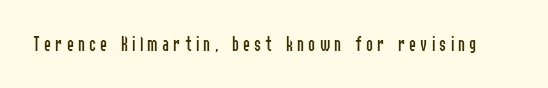
{"italic": "no", "bold": "no", "underline": "no", "letter_spacing": "wide", "letter_spacing_em": 0.2, "glyph_px": 21}
